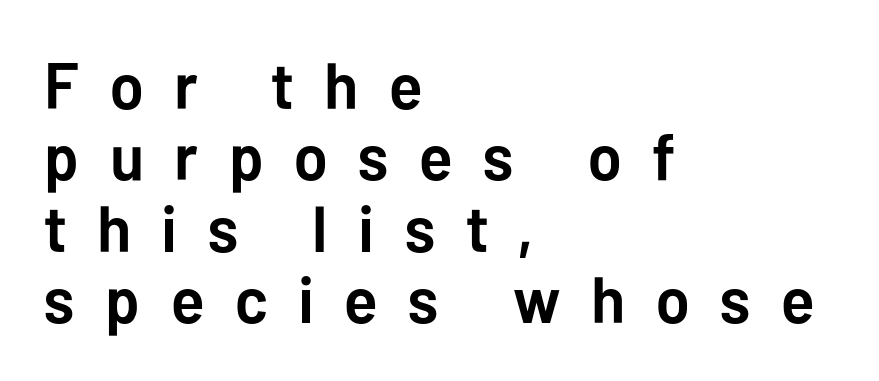
The face used here is rendered with a markedly widened letterfit. Each letter keeps its own natural width here, so spacing adapts to shape. Typographic density is high because the face is bold. Line spacing here is tight.
